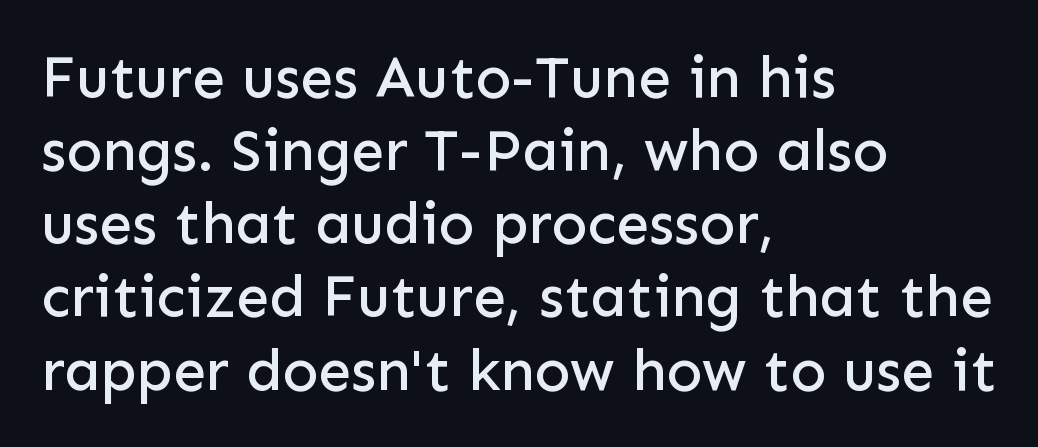
The area under the type is left untouched. The tracking reads as untouched default to a designer's eye. To sum up the face: it is a sans, with no serifs. A student would call this left alignment; a typographer would say flush left, rag right. Character widths vary here, with narrow letters taking less room than wide ones. The axis of the letterforms is exactly vertical.
